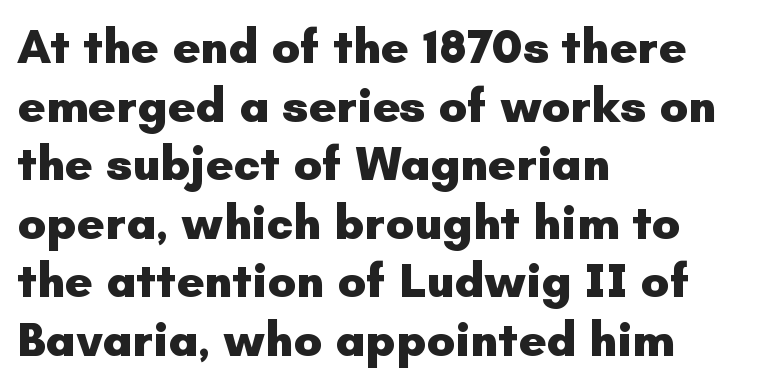
Every row of glyphs begins at an identical x-position on the left. Letters rest on an invisible, unmarked baseline. The lettering stays uniformly vertical, giving the passage a roman look. Weight check: bold — yes, fully. Are there feet on the stems? There aren't — it's a sans.
